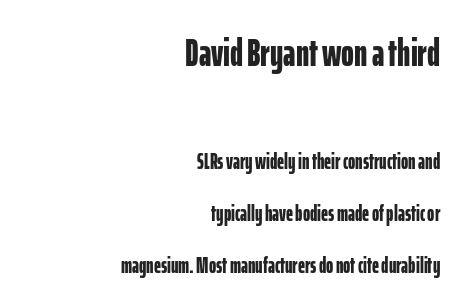
Q: Is the text bold? A: Yes.
Q: Is the text italic (slanted)? A: No, it is upright.
Q: Is the typeface a serif or a sans-serif typeface? A: Sans-serif.
Q: Is the text underlined? A: No.
Q: How is the paragraph aligned? A: Right-aligned.
Q: Is the spacing between letters normal or unusually wide? A: Normal.
Q: Is the spacing between lines tight, normal or loose? A: Loose.
Q: Which block of text is set in a larger size, the first (top) or the second (bottom)? A: The first (top) one.
Q: Width (condensed, normal, or wide)? A: Condensed.
Q: Stroke contrast? A: Low.
Q: x-height? A: Medium.
Q: Monospaced? A: No.
